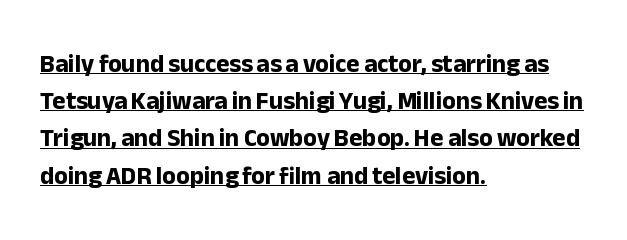
The image shows 25 px bold type, upright; set left-aligned, normal line spacing (1.49x), normal letter spacing, underlined.
